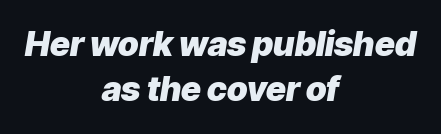
Q: Is the text bold? A: Yes.
Q: Is the text italic (slanted)? A: Yes, it leans right by about 9 degrees.
Q: Is the text underlined? A: No.
Q: How is the paragraph aligned? A: Centered.
Q: Is the spacing between letters normal or unusually wide? A: Normal.
Q: Is the spacing between lines tight, normal or loose? A: Normal.
Q: Width (condensed, normal, or wide)? A: Normal.
Q: Stroke contrast? A: Low.
Q: x-height? A: Medium.
Q: Monospaced? A: No.
